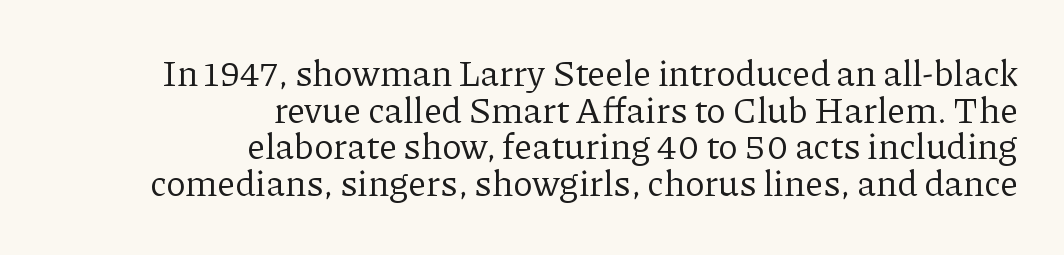
The image shows 36 px regular-weight serif type, upright; set right-aligned, tight line spacing (1.02x), normal letter spacing, not underlined; low stroke contrast and a medium x-height.
